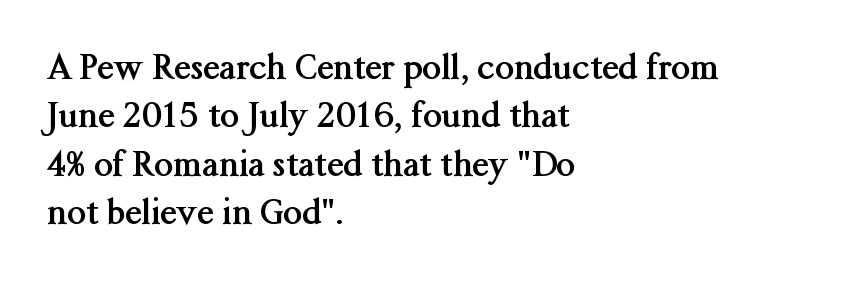
Honestly, there is no underline to notice here at all. Leading: standard. Upright lettering throughout. Compared with an ordinary text face, these strokes are far heavier — a full bold. No extra tracking has been applied to these lines.
